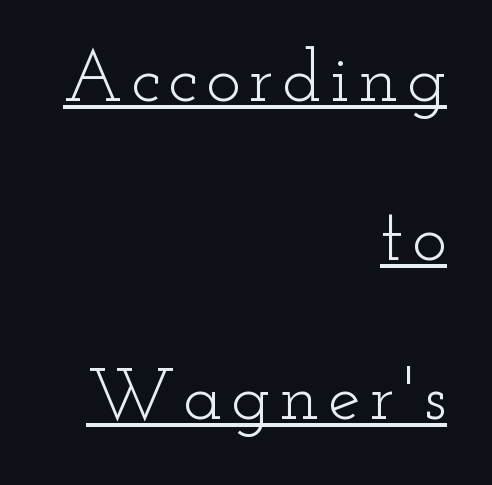
Q: Is the text bold? A: No.
Q: Is the text italic (slanted)? A: No, it is upright.
Q: Is the typeface a serif or a sans-serif typeface? A: Serif.
Q: Is the text underlined? A: Yes.
Q: How is the paragraph aligned? A: Right-aligned.
Q: Is the spacing between lines tight, normal or loose? A: Loose.
Q: Width (condensed, normal, or wide)? A: Wide.
Q: Stroke contrast? A: Low.
Q: x-height? A: Small.
Q: Monospaced? A: No.
